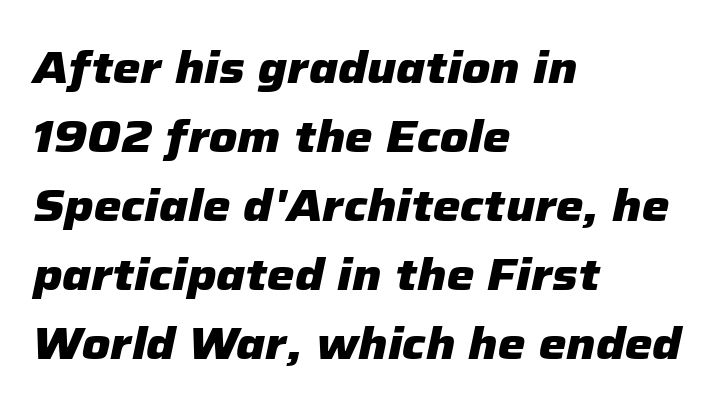
{"italic": "yes", "lean": "right", "slant_degrees": 12, "bold": "yes", "weight": "heavy", "width": "normal", "stroke_contrast": "low", "x_height": "medium", "monospaced": "no", "underline": "no", "align": "left", "line_spacing": "normal", "line_spacing_ratio": 1.57, "letter_spacing": "normal", "letter_spacing_em": 0.0, "glyph_px": 44}
